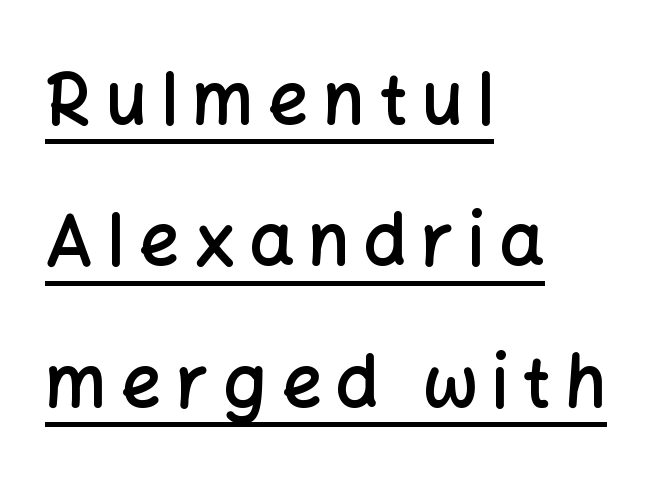
The image shows 71 px semibold sans-serif type, upright; set left-aligned, loose line spacing (1.99x), unusually wide letter spacing (+0.2 em), underlined; low stroke contrast and a medium x-height.
